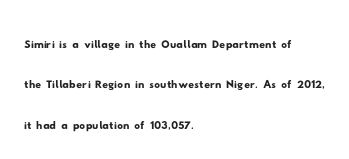
The image shows 29 px wide sans-serif type; set left-aligned, normal line spacing (1.39x), normal letter spacing, not underlined; low stroke contrast and a small x-height.
